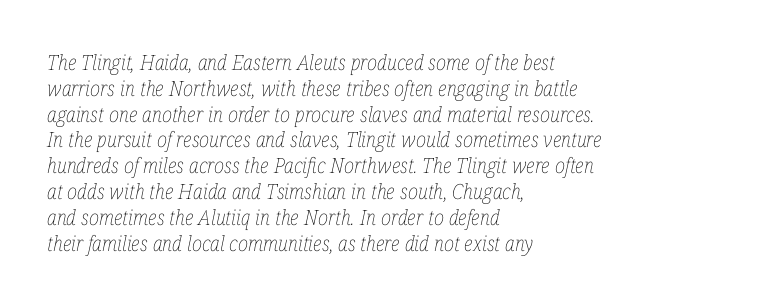
The image shows 21 px text type, italic (leaning right); set left-aligned, line spacing 1.23x, normal letter spacing, not underlined.
